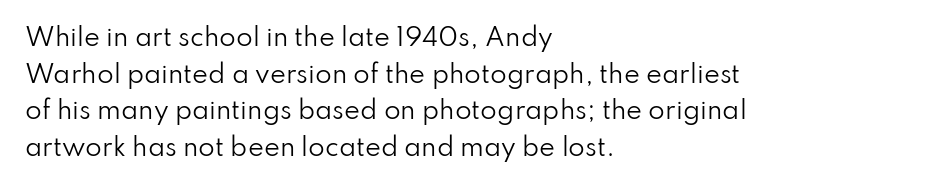
Q: Is the text bold? A: No.
Q: Is the text italic (slanted)? A: No, it is upright.
Q: Is the text underlined? A: No.
Q: How is the paragraph aligned? A: Left-aligned.
Q: Is the spacing between letters normal or unusually wide? A: Normal.
Q: Is the spacing between lines tight, normal or loose? A: Normal.
